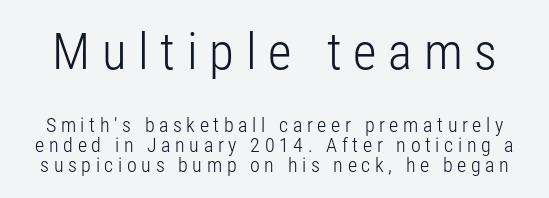
The image shows 51 px light, condensed sans-serif type, upright; set tight line spacing (1.0x), unusually wide letter spacing (+0.23 em), not underlined; the first (top) block is 2.55x larger; low stroke contrast and a medium x-height.
